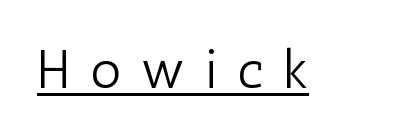
Notice how a bar underscores the lettering throughout. Tracking value appears strongly positive — letters spread wide. Ascenders rise straight up at ninety degrees. On a weight scale, this lands at 450 or below.
